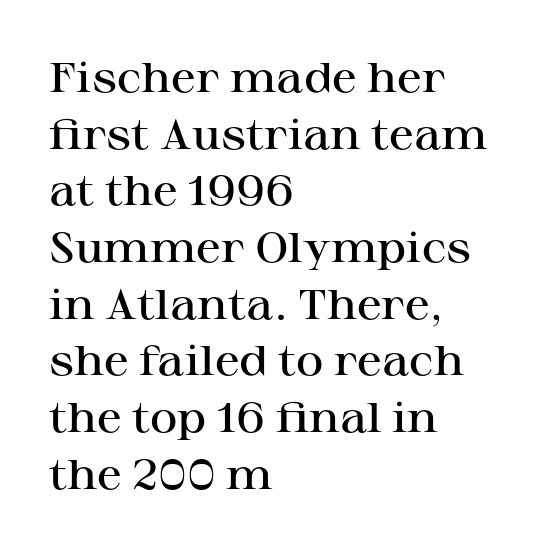
The image shows 42 px semibold, wide serif type, upright; set left-aligned, normal line spacing (1.35x), normal letter spacing, not underlined; high stroke contrast and a medium x-height.
